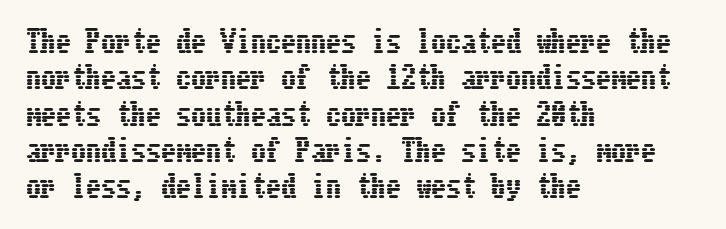
The image shows 30 px condensed type, upright; set left-aligned, line spacing 1.21x, normal letter spacing, not underlined; low stroke contrast and a medium x-height.
